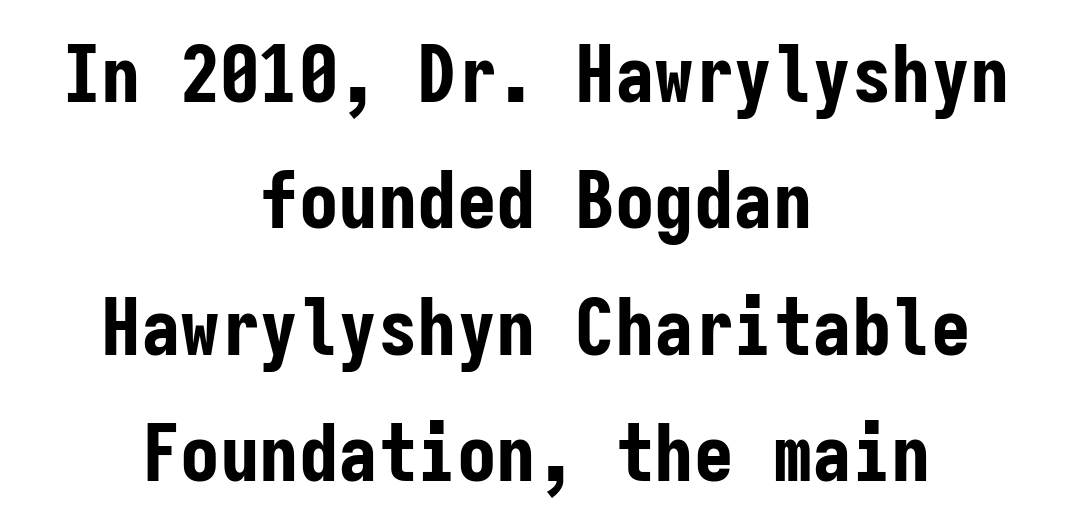
Serif or sans? Sans — the stroke terminals are bare. The passage shown is typed in a monospace face where columns stay perfectly aligned. The specimen omits any rule beneath the text block's lines. In terms of posture, this sample is upright. Students, note that the glyphs here touch the page at normal intervals. Compared with an ordinary text face, these strokes are far heavier — a full bold.
